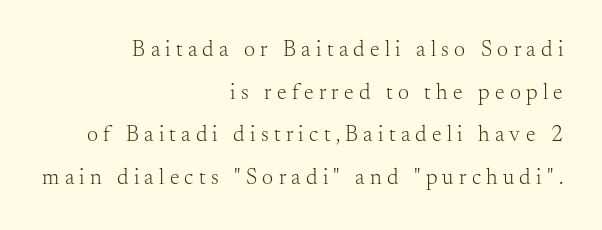
The image shows 22 px text type, upright; set right-aligned, loose line spacing (1.94x), unusually wide letter spacing (+0.24 em), not underlined.
